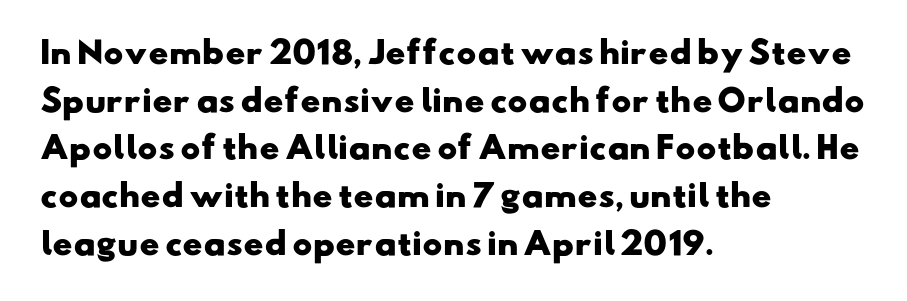
The font is running at its bold setting. Each line starts at the same left margin while the right side varies. A typesetter would call this proportional, since set widths differ per character. Does the type have serifs? No, each stem ends abruptly. Glance below the letters and you will spot only blank space.
